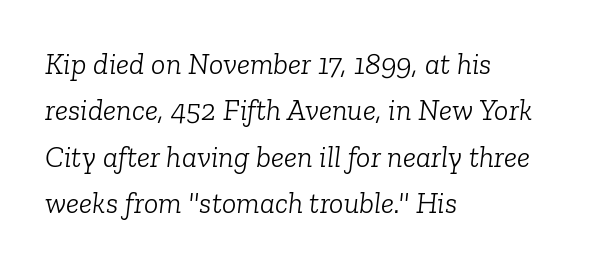
{"serif": "yes", "italic": "yes", "lean": "right", "slant_degrees": 6, "bold": "no", "weight": "light", "width": "normal", "stroke_contrast": "low", "x_height": "medium", "monospaced": "no", "underline": "no", "align": "left", "line_spacing": "normal", "line_spacing_ratio": 1.55, "letter_spacing": "normal", "letter_spacing_em": 0.0, "glyph_px": 30}
